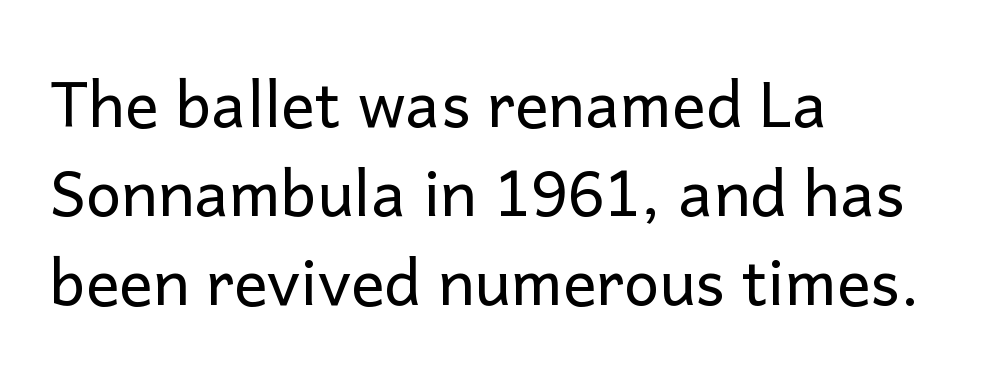
The image shows 63 px regular-weight sans-serif type, upright; set left-aligned, normal line spacing (1.41x), normal letter spacing, not underlined; low stroke contrast and a medium x-height.
